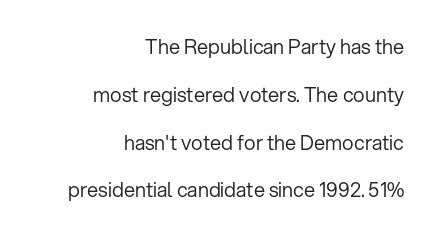
Q: Is the text bold? A: No.
Q: Is the text italic (slanted)? A: No, it is upright.
Q: Is the text underlined? A: No.
Q: How is the paragraph aligned? A: Right-aligned.
Q: Is the spacing between letters normal or unusually wide? A: Normal.
Q: Is the spacing between lines tight, normal or loose? A: Loose.
